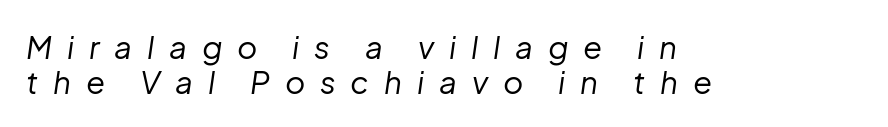
The image shows 31 px regular-weight type, italic (leaning right); set left-aligned, tight line spacing (1.12x), unusually wide letter spacing (+0.48 em), not underlined; low stroke contrast and a medium x-height.
